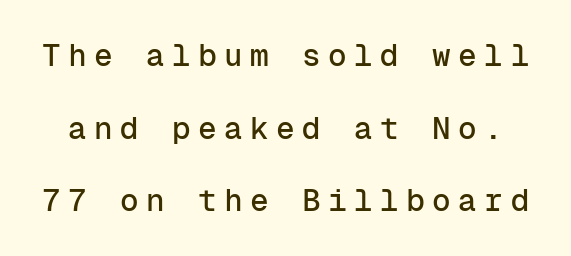
{"serif": "no", "italic": "no", "width": "normal", "stroke_contrast": "low", "x_height": "medium", "monospaced": "yes", "underline": "no", "line_spacing": "loose", "line_spacing_ratio": 2.34, "letter_spacing": "wide", "letter_spacing_em": 0.24, "glyph_px": 31}
